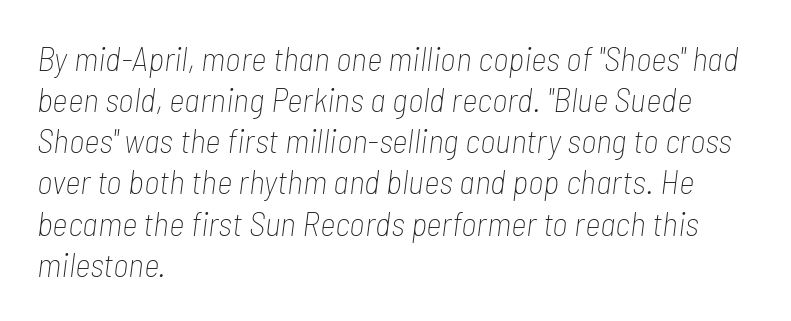
Q: Is the text bold? A: No.
Q: Is the text italic (slanted)? A: Yes, it leans right by about 7 degrees.
Q: Is the text underlined? A: No.
Q: How is the paragraph aligned? A: Left-aligned.
Q: Is the spacing between letters normal or unusually wide? A: Normal.
Q: Width (condensed, normal, or wide)? A: Condensed.
Q: Stroke contrast? A: Low.
Q: x-height? A: Medium.
Q: Monospaced? A: No.
